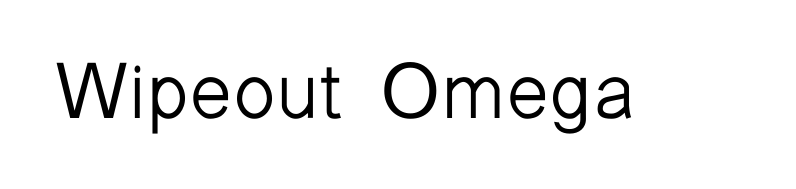
The image shows 78 px light sans-serif type, upright; set normal letter spacing, not underlined; low stroke contrast and a medium x-height.
